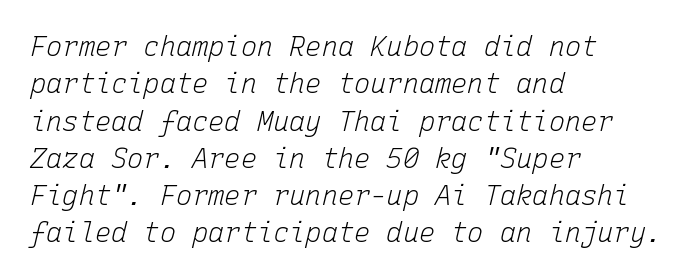
{"italic": "yes", "lean": "right", "slant_degrees": 15, "bold": "no", "underline": "no", "align": "left", "line_spacing": "normal", "line_spacing_ratio": 1.38, "letter_spacing": "normal", "letter_spacing_em": 0.0, "glyph_px": 27}
